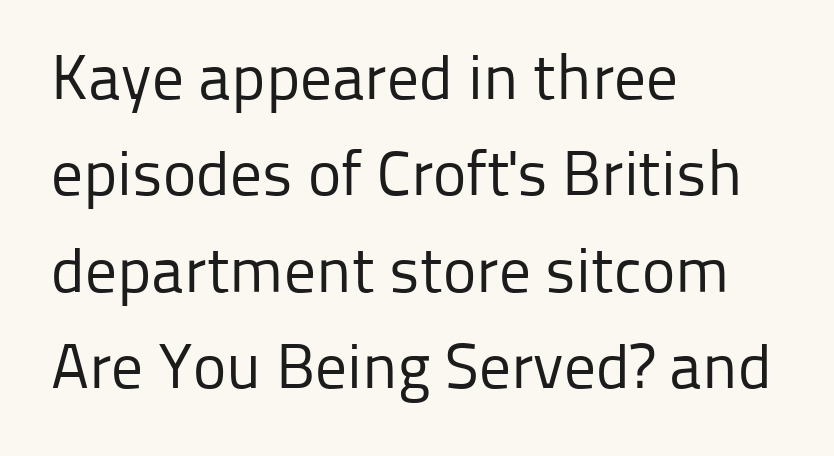
{"serif": "no", "italic": "no", "bold": "no", "weight": "regular", "width": "normal", "stroke_contrast": "low", "x_height": "medium", "monospaced": "no", "underline": "no", "align": "left", "line_spacing": "normal", "line_spacing_ratio": 1.53, "letter_spacing": "normal", "letter_spacing_em": 0.0, "glyph_px": 63}
